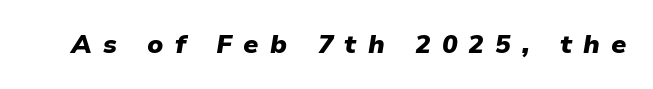
Q: Is the text bold? A: Yes.
Q: Is the text italic (slanted)? A: Yes, it leans right by about 9 degrees.
Q: Is the text underlined? A: No.
Q: Is the spacing between letters normal or unusually wide? A: Unusually wide.
